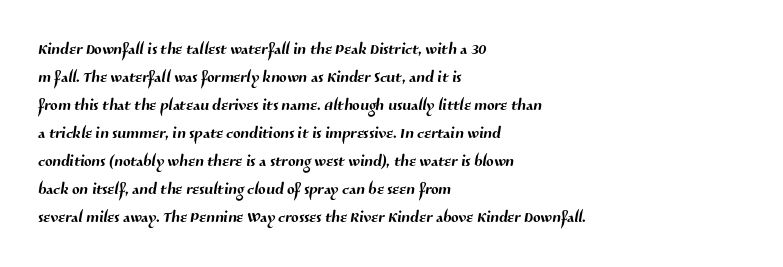
The image shows 22 px text type; set left-aligned, normal line spacing (1.27x), normal letter spacing, not underlined.
